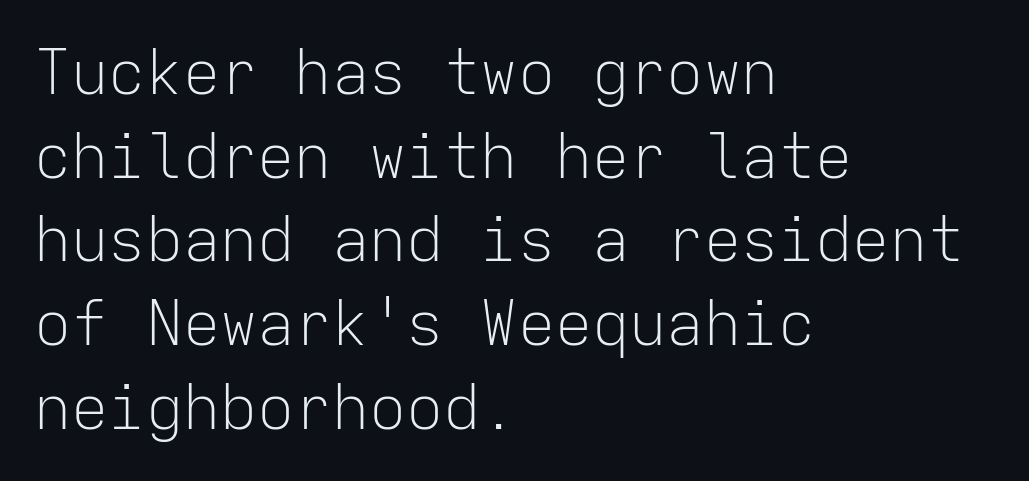
Rendered with straight, roman letterforms. Think standard paragraph weight, or any step lighter than that. Classification — sans serif. Looks like terminal output: every glyph gets an equal slot. Just letters on the line, the space beneath them empty.
